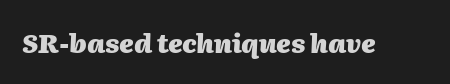
{"italic": "yes", "lean": "right", "slant_degrees": 2, "bold": "yes", "underline": "no", "letter_spacing": "normal", "letter_spacing_em": 0.0, "glyph_px": 26}
